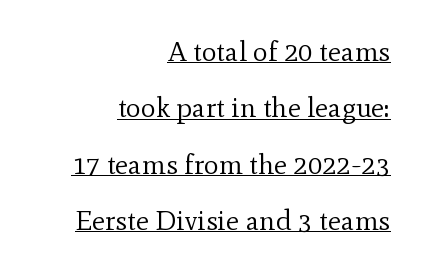
Observe the serifs anchoring each vertical stroke in this sample. Teacher's note: observe the even right margin — that is flush-right alignment. The font sits on the lighter half of the weight spectrum, regular included. Honestly, the rows look like they've been pulled way apart.
